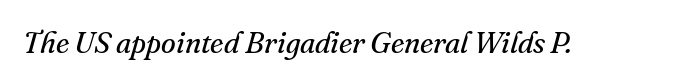
The image shows 30 px regular-weight serif type, italic (leaning right); set normal letter spacing, not underlined; medium stroke contrast and a small x-height.
